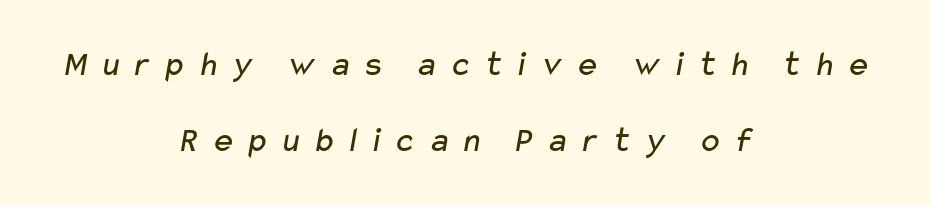
The image shows 36 px regular-weight, wide sans-serif type; set centered, loose line spacing (2.1x), unusually wide letter spacing (+0.29 em), not underlined; low stroke contrast and a medium x-height.
